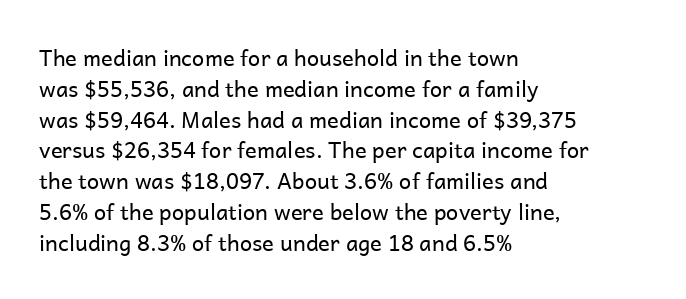
Summary of vertical rhythm: regular, with standard interline spacing. Short note: letters normally spaced. The font's upright variant was chosen for this text. Casual observation: everything's shoved over to the left.
